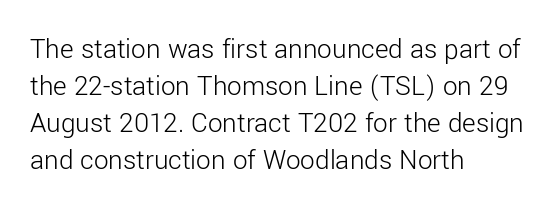
{"serif": "no", "italic": "no", "bold": "no", "weight": "light", "width": "normal", "stroke_contrast": "low", "x_height": "medium", "monospaced": "no", "underline": "no", "align": "left", "line_spacing": "normal", "line_spacing_ratio": 1.28, "letter_spacing": "normal", "letter_spacing_em": 0.0, "glyph_px": 29}
